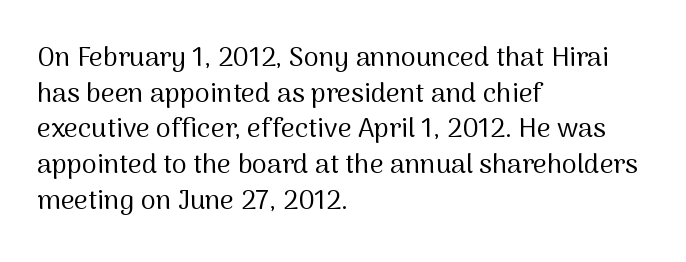
{"italic": "no", "bold": "no", "underline": "no", "align": "left", "line_spacing": "normal", "line_spacing_ratio": 1.32, "letter_spacing": "normal", "letter_spacing_em": 0.0, "glyph_px": 27}
